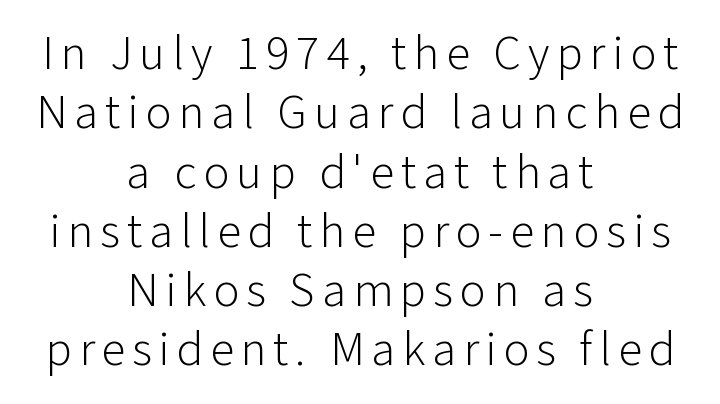
{"serif": "no", "italic": "no", "bold": "no", "weight": "light", "width": "normal", "stroke_contrast": "low", "x_height": "medium", "monospaced": "no", "underline": "no", "align": "center", "line_spacing_ratio": 1.21, "glyph_px": 49}
